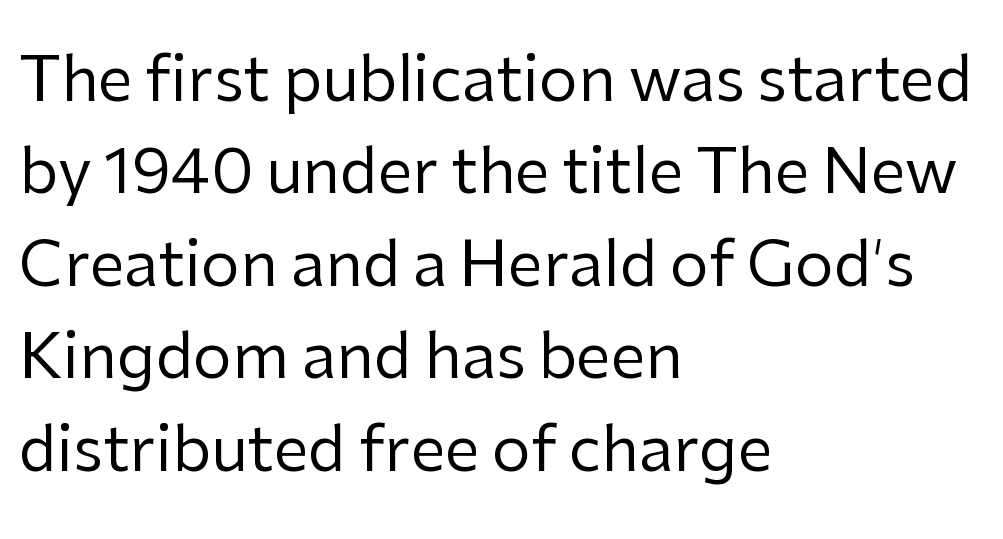
{"serif": "no", "italic": "no", "bold": "no", "weight": "regular", "width": "normal", "stroke_contrast": "low", "x_height": "medium", "monospaced": "no", "underline": "no", "align": "left", "line_spacing": "normal", "line_spacing_ratio": 1.49, "letter_spacing": "normal", "letter_spacing_em": 0.0, "glyph_px": 62}
